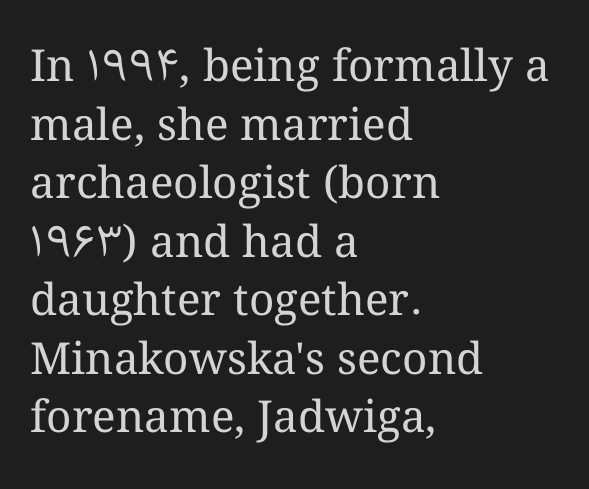
Q: Is the text bold? A: No.
Q: Is the text italic (slanted)? A: No, it is upright.
Q: Is the text underlined? A: No.
Q: How is the paragraph aligned? A: Left-aligned.
Q: Is the spacing between letters normal or unusually wide? A: Normal.
Q: Is the spacing between lines tight, normal or loose? A: Normal.
Q: Width (condensed, normal, or wide)? A: Normal.
Q: Stroke contrast? A: Medium.
Q: x-height? A: Medium.
Q: Monospaced? A: No.
